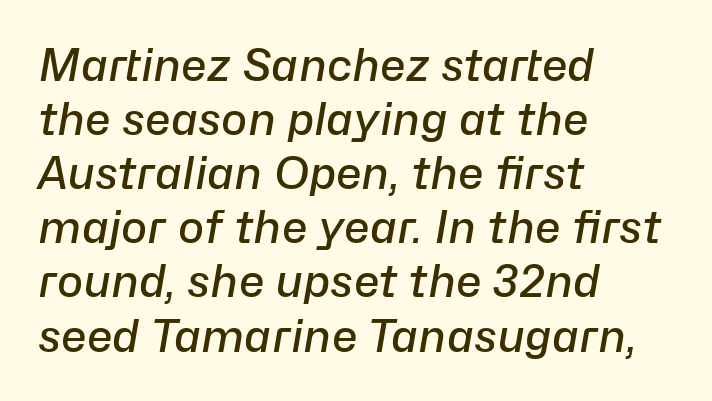
{"italic": "yes", "lean": "right", "slant_degrees": 10, "bold": "semi", "weight": "semibold", "width": "normal", "stroke_contrast": "low", "x_height": "medium", "monospaced": "no", "underline": "no", "align": "left", "line_spacing_ratio": 1.23, "letter_spacing": "normal", "letter_spacing_em": 0.0, "glyph_px": 44}
